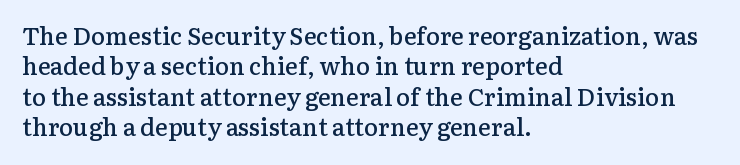
{"italic": "no", "bold": "semi", "underline": "no", "align": "left", "line_spacing": "normal", "line_spacing_ratio": 1.27, "letter_spacing": "normal", "letter_spacing_em": 0.0, "glyph_px": 24}
